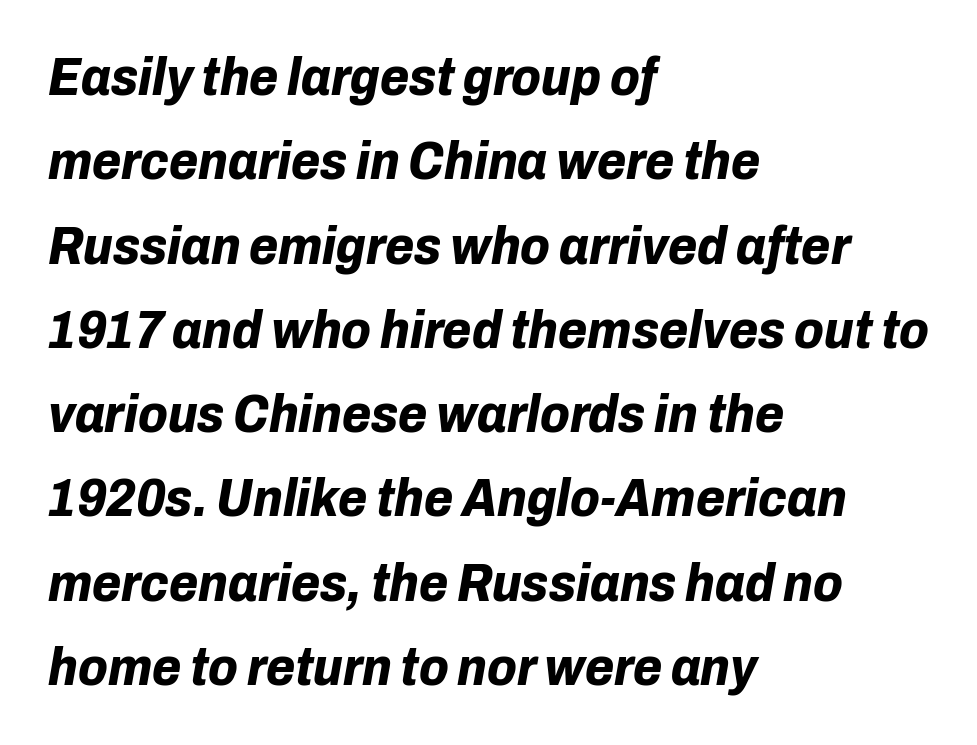
Q: Is the text bold? A: Yes.
Q: Is the text italic (slanted)? A: Yes, it leans right by about 10 degrees.
Q: Is the text underlined? A: No.
Q: How is the paragraph aligned? A: Left-aligned.
Q: Is the spacing between letters normal or unusually wide? A: Normal.
Q: Is the spacing between lines tight, normal or loose? A: Normal.
Q: Width (condensed, normal, or wide)? A: Normal.
Q: Stroke contrast? A: Low.
Q: x-height? A: Medium.
Q: Monospaced? A: No.
